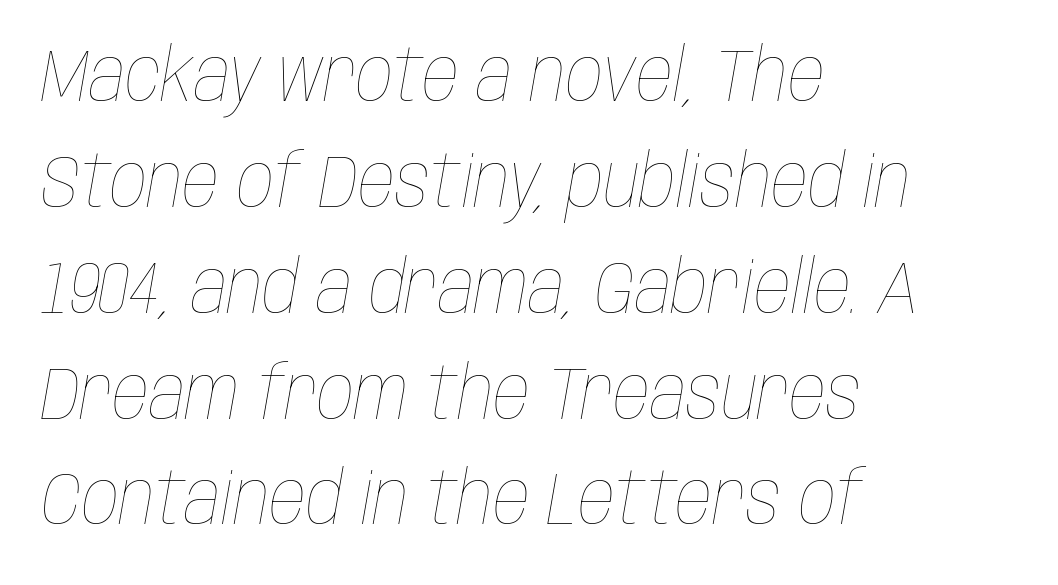
Proportional: the letters do not fall into vertical columns. Visually the block forms a straight wall on the left and a jagged coastline on the right. The foot of each line stays bare and open. You can tell it's italic because the verticals aren't actually vertical. Evenly set lines give the paragraph a standard silhouette.
